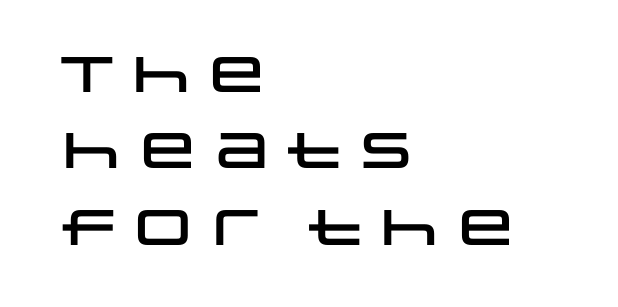
No feet cap the strokes, marking this as sans-serif type. The words here are not underlined. Think of a printed novel: that variable character pitch is what you see here. The line-height multiplier appears to be the usual default.
